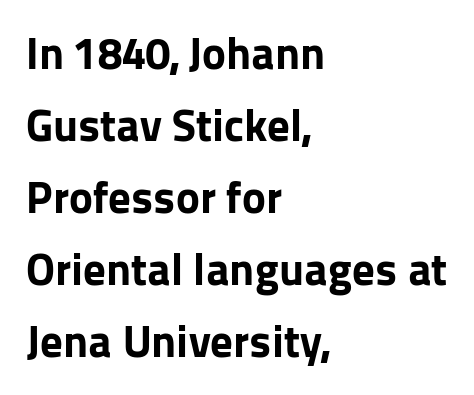
Q: Is the text bold? A: Yes.
Q: Is the text italic (slanted)? A: No, it is upright.
Q: Is the typeface a serif or a sans-serif typeface? A: Sans-serif.
Q: Is the text underlined? A: No.
Q: How is the paragraph aligned? A: Left-aligned.
Q: Is the spacing between letters normal or unusually wide? A: Normal.
Q: Is the spacing between lines tight, normal or loose? A: Normal.
Q: Width (condensed, normal, or wide)? A: Normal.
Q: Stroke contrast? A: Low.
Q: x-height? A: Medium.
Q: Monospaced? A: No.
